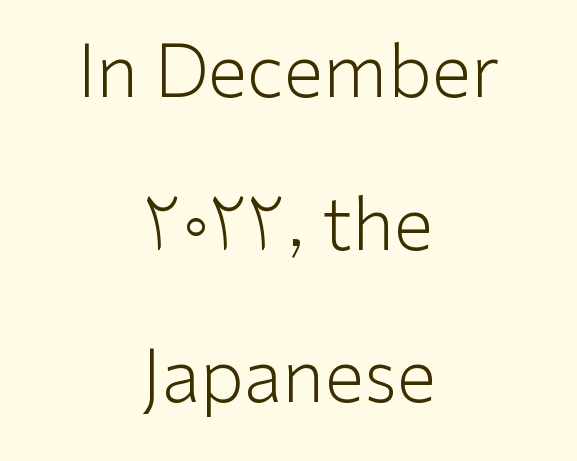
{"serif": "no", "italic": "no", "bold": "no", "weight": "light", "width": "normal", "stroke_contrast": "low", "x_height": "medium", "monospaced": "no", "underline": "no", "align": "center", "line_spacing": "loose", "line_spacing_ratio": 2.12, "letter_spacing": "normal", "letter_spacing_em": 0.0, "glyph_px": 72}
